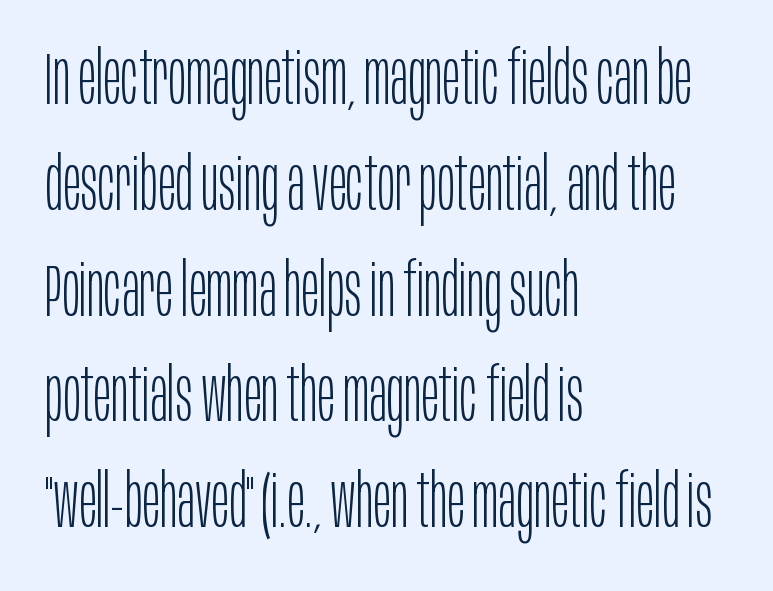
Q: Is the text bold? A: No.
Q: Is the text italic (slanted)? A: No, it is upright.
Q: Is the typeface a serif or a sans-serif typeface? A: Sans-serif.
Q: Is the text underlined? A: No.
Q: How is the paragraph aligned? A: Left-aligned.
Q: Is the spacing between letters normal or unusually wide? A: Normal.
Q: Is the spacing between lines tight, normal or loose? A: Normal.
Q: Width (condensed, normal, or wide)? A: Condensed.
Q: Stroke contrast? A: Low.
Q: x-height? A: Large.
Q: Monospaced? A: No.
